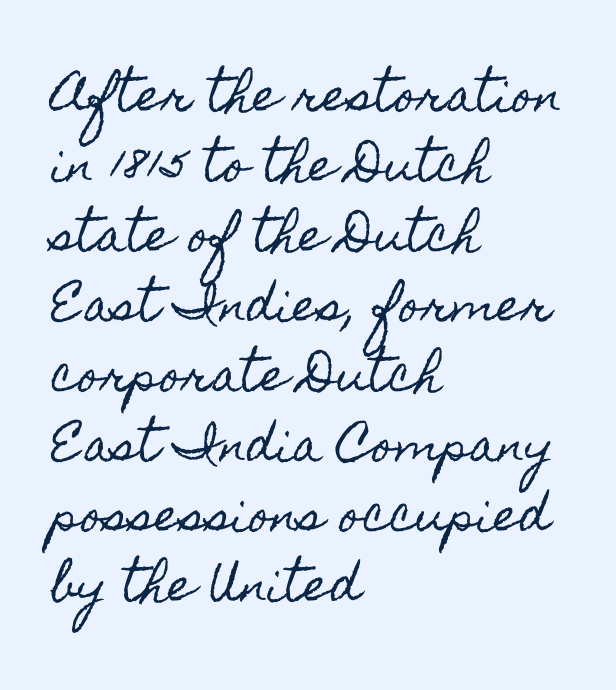
{"width": "condensed", "x_height": "small", "monospaced": "no", "underline": "no", "align": "left", "line_spacing": "normal", "line_spacing_ratio": 1.59, "letter_spacing": "normal", "letter_spacing_em": 0.0, "glyph_px": 44}
